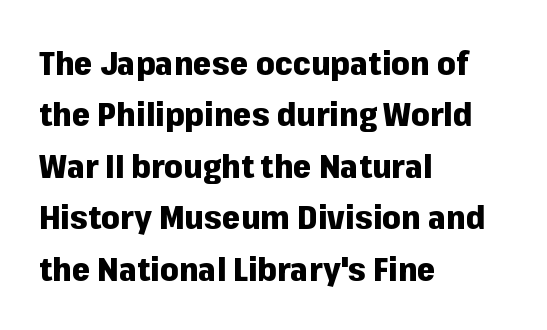
{"serif": "no", "italic": "no", "bold": "yes", "weight": "heavy", "width": "normal", "stroke_contrast": "low", "x_height": "medium", "monospaced": "no", "underline": "no", "align": "left", "line_spacing": "normal", "line_spacing_ratio": 1.56, "letter_spacing": "normal", "letter_spacing_em": 0.0, "glyph_px": 33}
